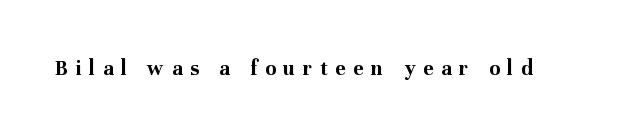
Q: Is the text bold? A: Yes.
Q: Is the text italic (slanted)? A: No, it is upright.
Q: Is the text underlined? A: No.
Q: Is the spacing between letters normal or unusually wide? A: Unusually wide.
